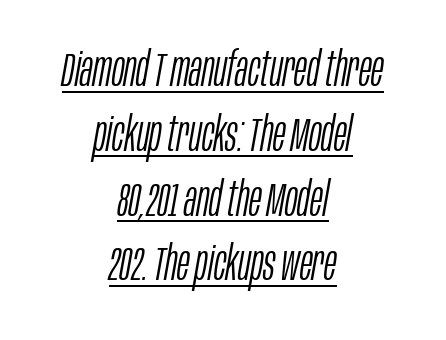
Q: Is the text bold? A: No.
Q: Is the text italic (slanted)? A: Yes, it leans right by about 10 degrees.
Q: Is the text underlined? A: Yes.
Q: How is the paragraph aligned? A: Centered.
Q: Is the spacing between letters normal or unusually wide? A: Normal.
Q: Is the spacing between lines tight, normal or loose? A: Normal.
Q: Width (condensed, normal, or wide)? A: Condensed.
Q: Stroke contrast? A: Low.
Q: x-height? A: Large.
Q: Monospaced? A: No.
